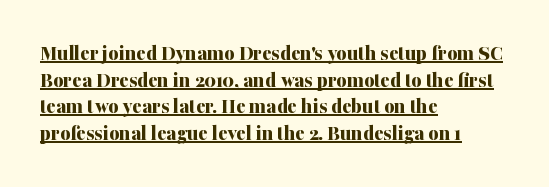
The image shows 22 px bold type, upright; set left-aligned, line spacing 1.21x, normal letter spacing, underlined.
